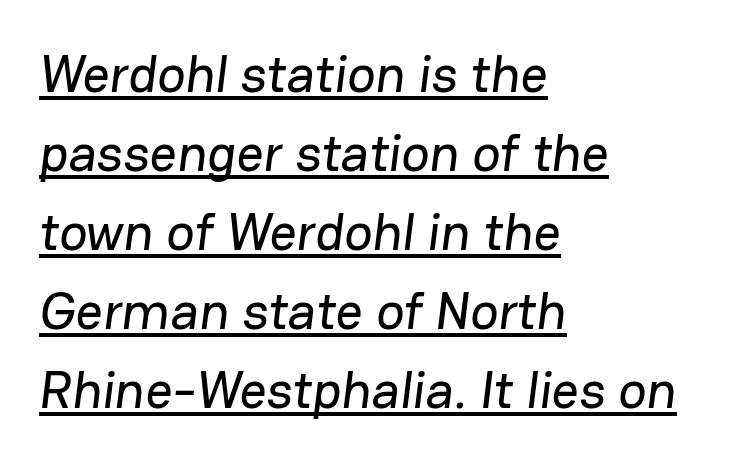
The image shows 53 px sans-serif type; set left-aligned, normal line spacing (1.49x), normal letter spacing, underlined; low stroke contrast and a medium x-height.
